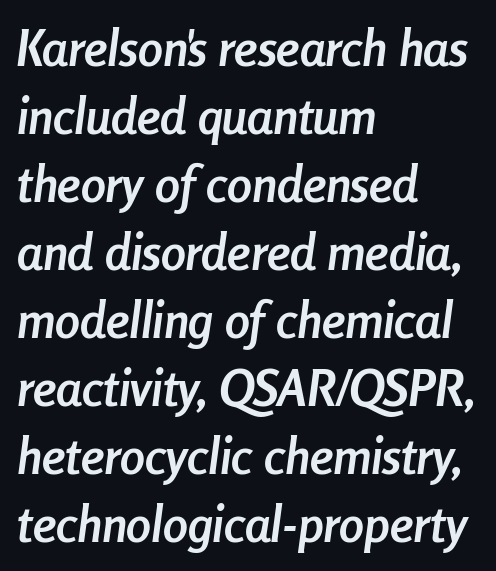
Tall strokes in this sample are angled rather than plumb. Leading: standard. A typesetter would call this proportional, since set widths differ per character. How are the letters spaced? Ordinarily, with no added tracking. Is the block centered? No — it sits flush against the left margin. Words float on clear page, feet unadorned.
